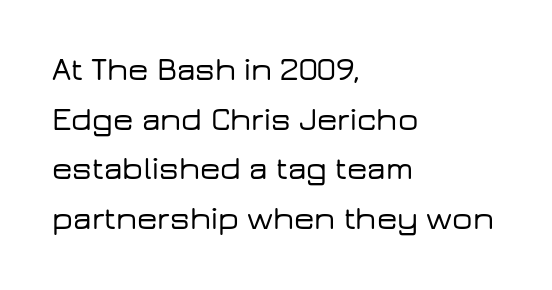
{"serif": "no", "italic": "no", "width": "wide", "stroke_contrast": "low", "x_height": "medium", "monospaced": "no", "underline": "no", "align": "left", "line_spacing": "normal", "line_spacing_ratio": 1.55, "letter_spacing": "normal", "letter_spacing_em": 0.0, "glyph_px": 32}
